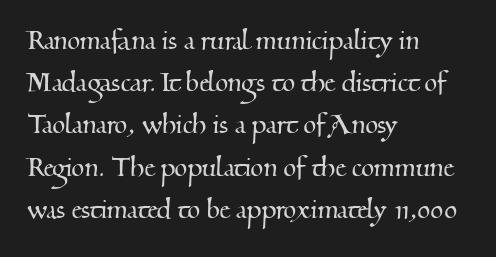
The image shows 33 px serif type; set left-aligned, normal line spacing (1.28x), normal letter spacing, not underlined; medium stroke contrast and a small x-height.
